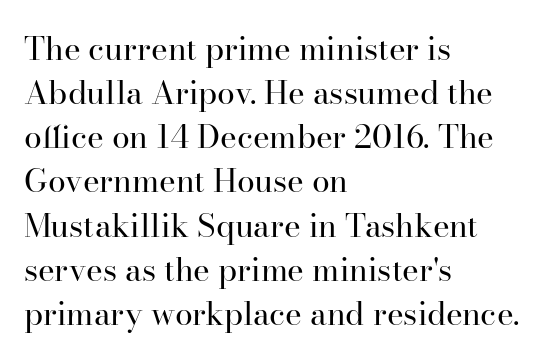
{"serif": "yes", "italic": "no", "bold": "no", "weight": "regular", "width": "normal", "stroke_contrast": "high", "x_height": "small", "monospaced": "no", "underline": "no", "align": "left", "line_spacing": "normal", "line_spacing_ratio": 1.38, "letter_spacing": "normal", "letter_spacing_em": 0.0, "glyph_px": 32}
